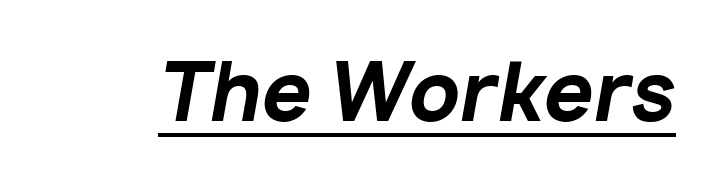
Q: Is the text bold? A: Yes.
Q: Is the text italic (slanted)? A: Yes, it leans right by about 10 degrees.
Q: Is the text underlined? A: Yes.
Q: Is the spacing between letters normal or unusually wide? A: Normal.
Q: Width (condensed, normal, or wide)? A: Normal.
Q: Stroke contrast? A: Low.
Q: x-height? A: Medium.
Q: Monospaced? A: No.
